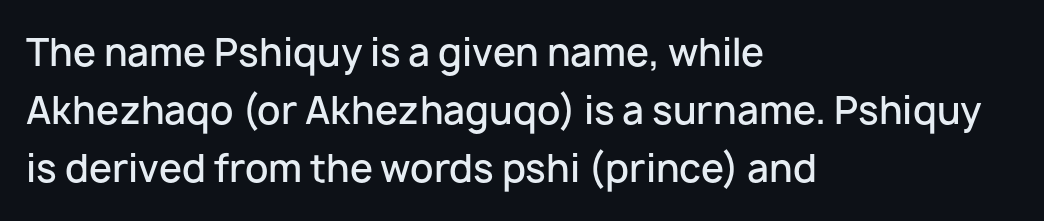
Q: Is the text bold? A: Semi-bold.
Q: Is the text italic (slanted)? A: No, it is upright.
Q: Is the typeface a serif or a sans-serif typeface? A: Sans-serif.
Q: Is the text underlined? A: No.
Q: How is the paragraph aligned? A: Left-aligned.
Q: Is the spacing between letters normal or unusually wide? A: Normal.
Q: Is the spacing between lines tight, normal or loose? A: Normal.
Q: Width (condensed, normal, or wide)? A: Normal.
Q: Stroke contrast? A: Low.
Q: x-height? A: Medium.
Q: Monospaced? A: No.
